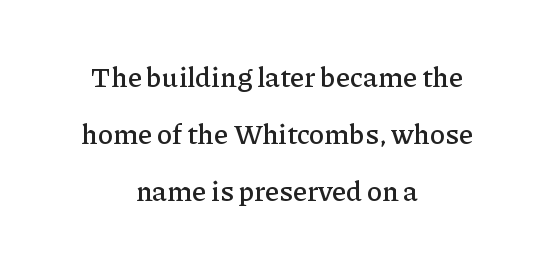
{"serif": "yes", "italic": "no", "width": "normal", "stroke_contrast": "low", "x_height": "medium", "monospaced": "no", "underline": "no", "align": "center", "line_spacing": "loose", "line_spacing_ratio": 2.03, "letter_spacing": "normal", "letter_spacing_em": 0.0, "glyph_px": 28}
